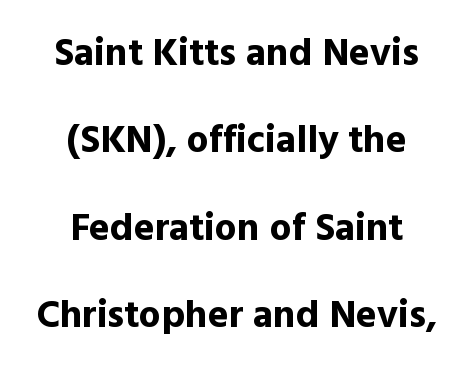
The image shows 39 px bold sans-serif type, upright; set centered, loose line spacing (2.24x), normal letter spacing, not underlined; a medium x-height.
